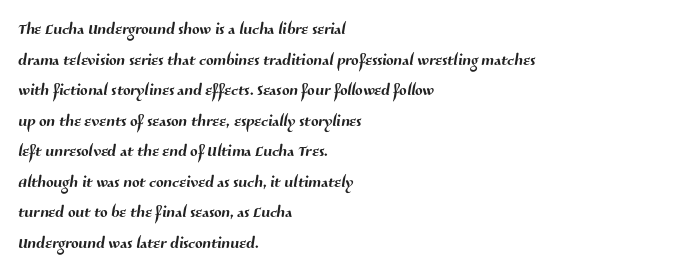
The image shows 22 px text type; set left-aligned, normal line spacing (1.39x), normal letter spacing, not underlined.
